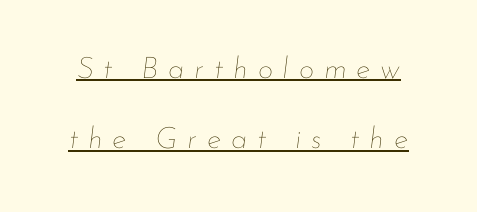
{"italic": "yes", "lean": "right", "slant_degrees": 7, "bold": "no", "weight": "thin", "width": "normal", "stroke_contrast": "low", "x_height": "small", "monospaced": "no", "underline": "yes", "line_spacing": "loose", "line_spacing_ratio": 2.35, "letter_spacing": "wide", "letter_spacing_em": 0.33, "glyph_px": 30}
